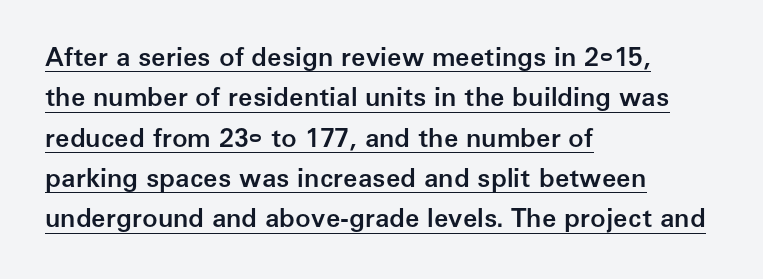
When letters stand straight like this, we call the style roman or upright. Compared with a centered layout, this one pins lines to the left instead. Reading down the column, the eye jumps a familiar distance to each next line. The passage shown has conventional tracking throughout.
